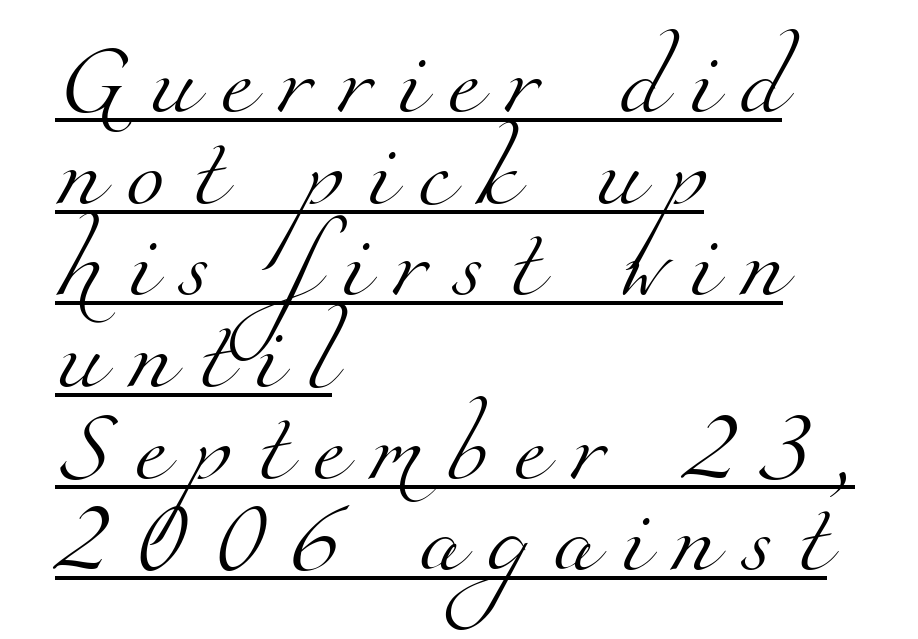
Character widths vary here, with narrow letters taking less room than wide ones. Casual observation: everything's shoved over to the left. The cut favours lightness, reaching ordinary text weight at its darkest. Is the letter spacing exaggerated? Yes — the characters are pushed far apart. Interline gaps are of average width in this sample. Check the space under the baseline: a stroke is drawn there.
